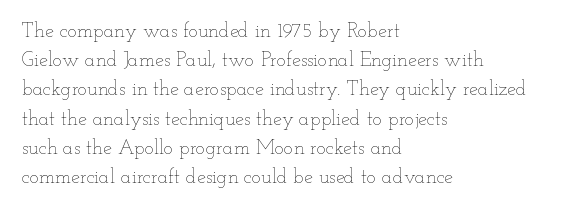
{"italic": "no", "bold": "no", "underline": "no", "align": "left", "line_spacing": "normal", "line_spacing_ratio": 1.46, "letter_spacing": "normal", "letter_spacing_em": 0.0, "glyph_px": 20}
